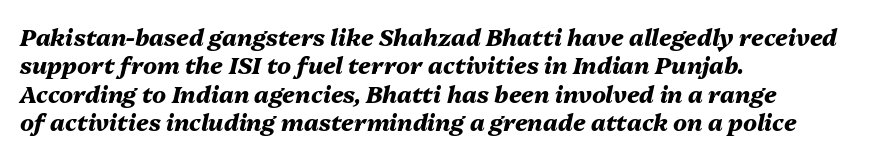
Layout note: lines flush left. The gaps between neighbouring characters are ordinary and unremarkable. Pretty heavy lettering here — definitely bold. The lettering tilts uniformly, giving the passage an italic look. Words float on clear page, feet unadorned.
